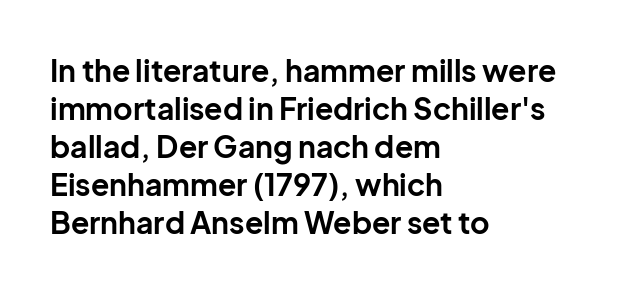
{"serif": "no", "italic": "no", "bold": "yes", "weight": "bold", "width": "normal", "stroke_contrast": "low", "x_height": "medium", "monospaced": "no", "underline": "no", "align": "left", "line_spacing": "normal", "line_spacing_ratio": 1.27, "letter_spacing": "normal", "letter_spacing_em": 0.0, "glyph_px": 30}
